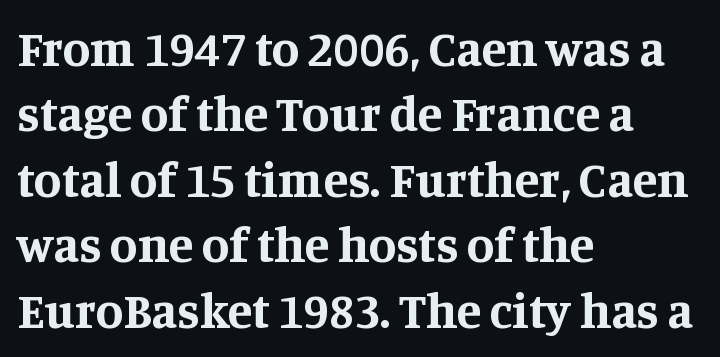
Posture: straight, roman, zero tilt. These lines are rendered in a variable-pitch font. The line-height multiplier appears to be the usual default. The type family on display is of the serif kind.
